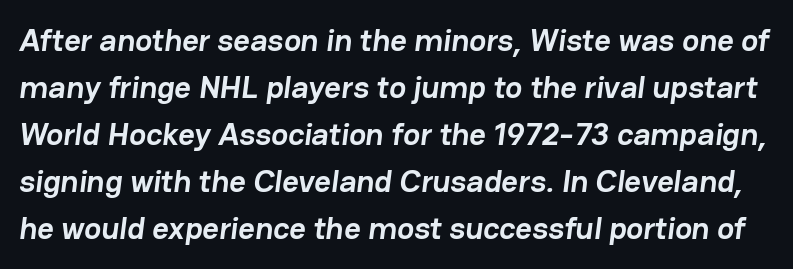
{"serif": "no", "bold": "yes", "weight": "semibold", "width": "normal", "stroke_contrast": "low", "x_height": "medium", "monospaced": "no", "underline": "no", "line_spacing": "normal", "line_spacing_ratio": 1.47, "letter_spacing": "normal", "letter_spacing_em": 0.0, "glyph_px": 32}
